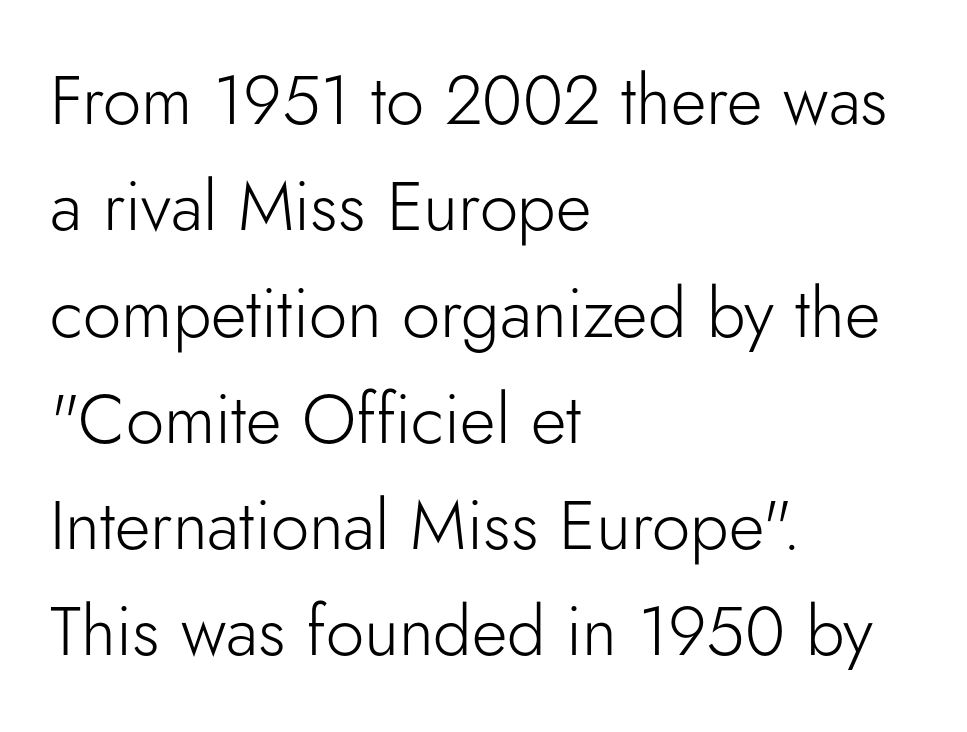
The font sits on the lighter half of the weight spectrum, regular included. The baseline area is clear. In terms of leading, this rendering sits right in the middle. This sample is left-justified, so line endings fall wherever the words run out. Do the characters align in a grid? No, the font is proportional. These lines were composed using upright roman letters.
